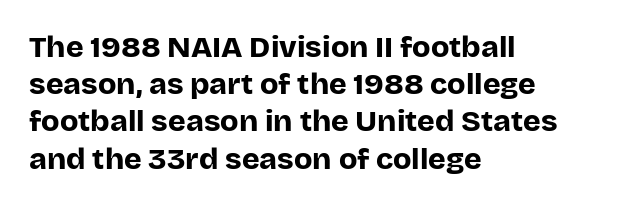
You can tell from the bare stems that sans-serif type was used. Leftover space on each line is placed entirely after the last word. These lines are rendered in a variable-pitch font. Words float on clear page, feet unadorned. Observe the ordinary spacing: letters are neighbours, not strangers.
